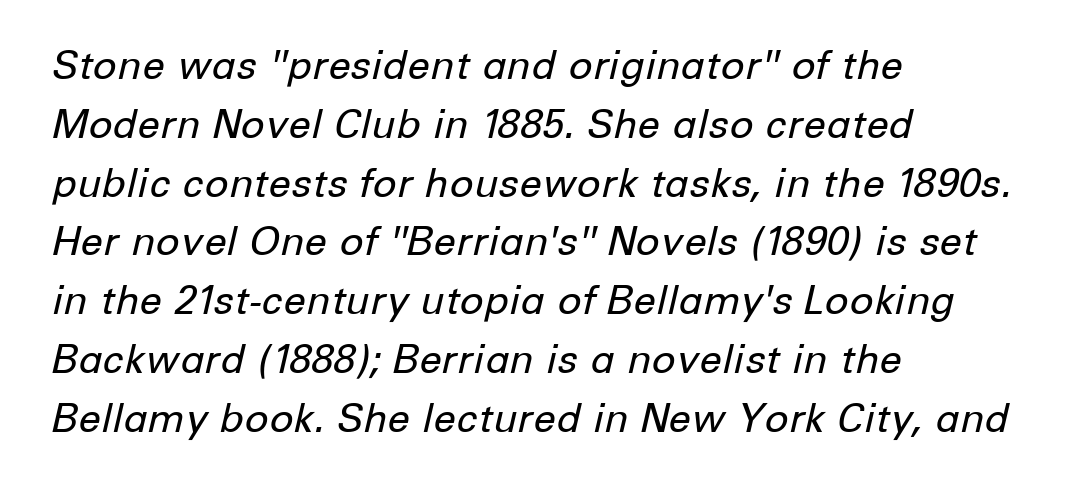
{"italic": "yes", "lean": "right", "slant_degrees": 12, "bold": "no", "weight": "regular", "width": "normal", "stroke_contrast": "low", "x_height": "medium", "monospaced": "no", "underline": "no", "align": "left", "line_spacing": "normal", "line_spacing_ratio": 1.47, "letter_spacing": "normal", "letter_spacing_em": 0.0, "glyph_px": 40}
